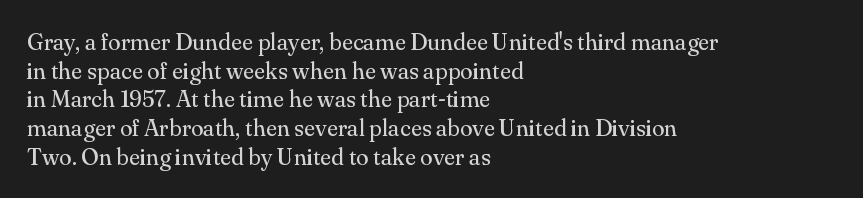
Q: Is the text bold? A: No.
Q: Is the text italic (slanted)? A: No, it is upright.
Q: Is the text underlined? A: No.
Q: How is the paragraph aligned? A: Left-aligned.
Q: Is the spacing between letters normal or unusually wide? A: Normal.
Q: Is the spacing between lines tight, normal or loose? A: Normal.
